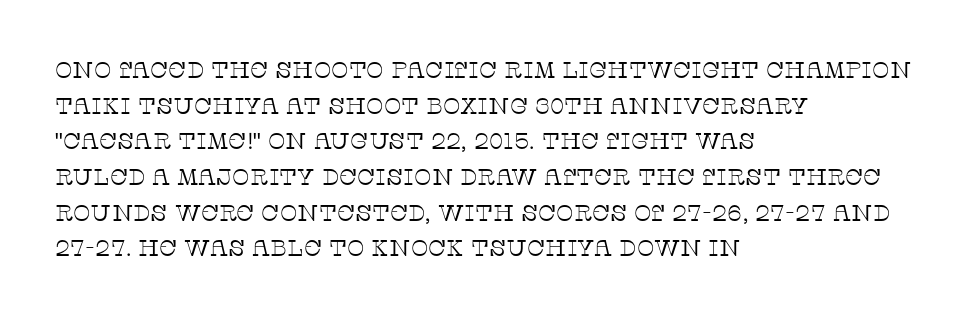
{"italic": "no", "bold": "no", "underline": "no", "align": "left", "line_spacing": "normal", "line_spacing_ratio": 1.55, "letter_spacing": "normal", "letter_spacing_em": 0.0, "glyph_px": 23}
